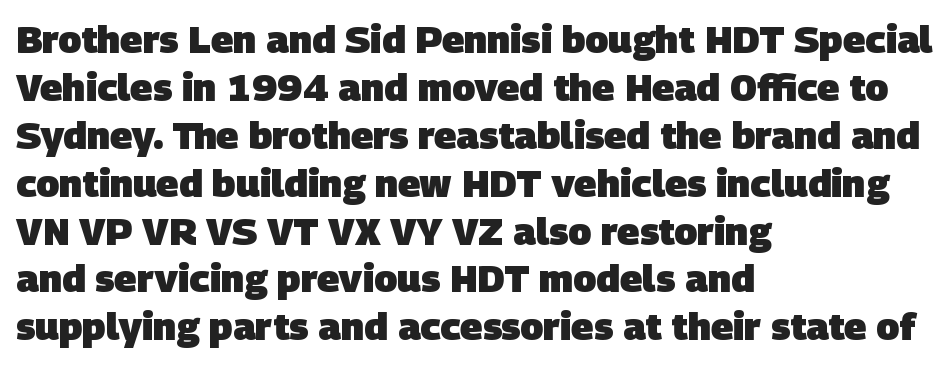
Q: Is the text bold? A: Yes.
Q: Is the typeface a serif or a sans-serif typeface? A: Sans-serif.
Q: Is the text underlined? A: No.
Q: How is the paragraph aligned? A: Left-aligned.
Q: Is the spacing between letters normal or unusually wide? A: Normal.
Q: Is the spacing between lines tight, normal or loose? A: Normal.
Q: Width (condensed, normal, or wide)? A: Normal.
Q: Stroke contrast? A: Low.
Q: x-height? A: Large.
Q: Monospaced? A: No.
